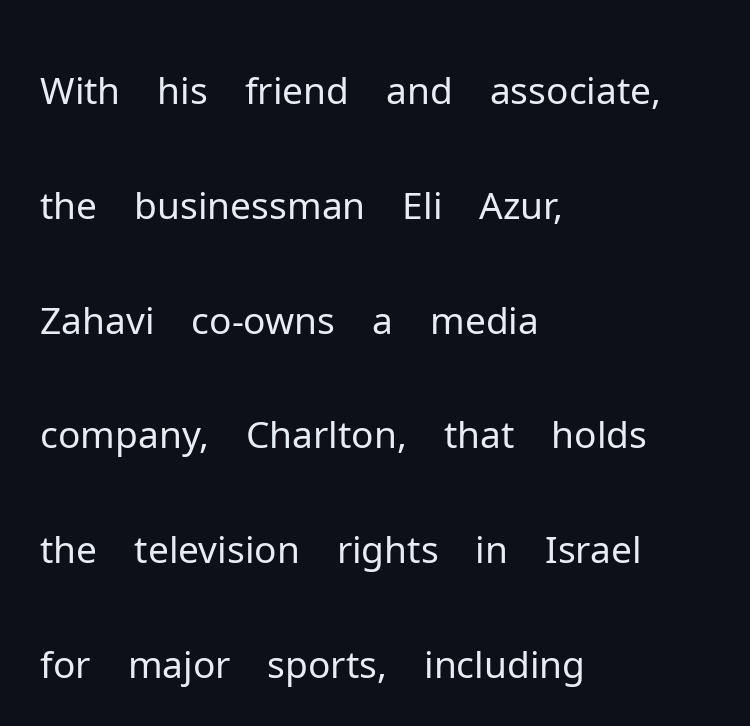
{"serif": "no", "italic": "no", "bold": "no", "weight": "light", "width": "normal", "stroke_contrast": "low", "x_height": "medium", "monospaced": "no", "underline": "no", "align": "left", "line_spacing": "normal", "line_spacing_ratio": 1.51, "letter_spacing": "normal", "letter_spacing_em": 0.0, "glyph_px": 76}
